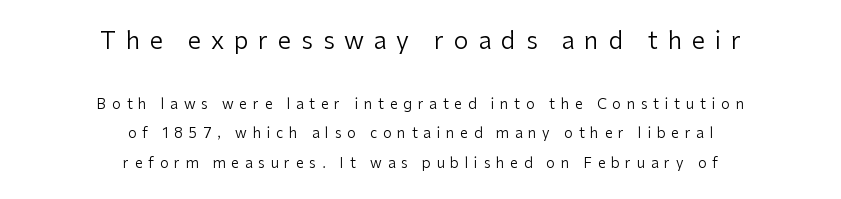
{"italic": "no", "bold": "no", "underline": "no", "align": "center", "line_spacing": "loose", "line_spacing_ratio": 2.11, "letter_spacing": "wide", "letter_spacing_em": 0.41, "larger_block": "first", "size_ratio": 1.71, "glyph_px": 24}
